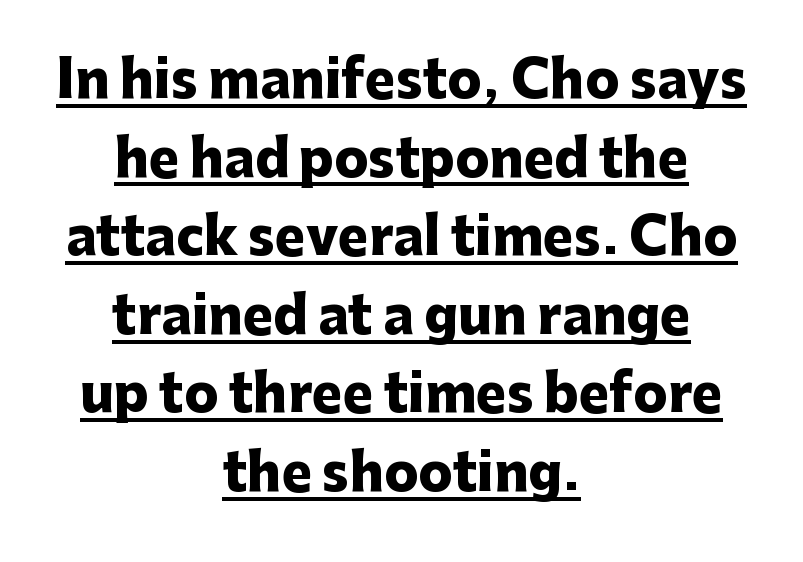
Q: Is the text bold? A: Yes.
Q: Is the text italic (slanted)? A: No, it is upright.
Q: Is the typeface a serif or a sans-serif typeface? A: Sans-serif.
Q: Is the text underlined? A: Yes.
Q: How is the paragraph aligned? A: Centered.
Q: Is the spacing between letters normal or unusually wide? A: Normal.
Q: Is the spacing between lines tight, normal or loose? A: Normal.
Q: Width (condensed, normal, or wide)? A: Normal.
Q: Stroke contrast? A: Low.
Q: x-height? A: Medium.
Q: Monospaced? A: No.
